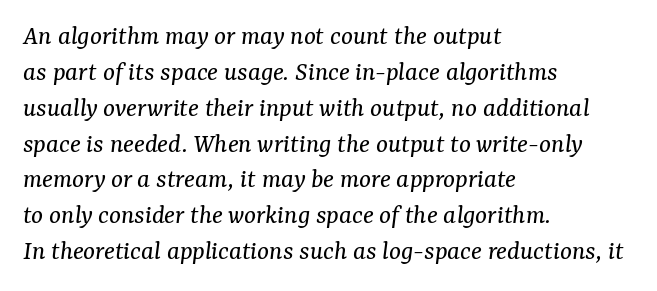
The image shows 28 px regular-weight serif type, italic (leaning right); set left-aligned, normal line spacing (1.28x), normal letter spacing, not underlined; medium stroke contrast and a medium x-height.
